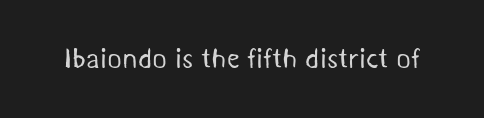
The image shows 28 px regular-weight sans-serif type; set normal letter spacing, not underlined; medium stroke contrast and a medium x-height.
